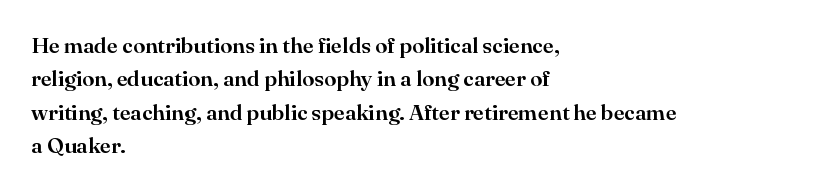
The image shows 22 px text type, upright; set left-aligned, normal line spacing (1.52x), normal letter spacing, not underlined.
